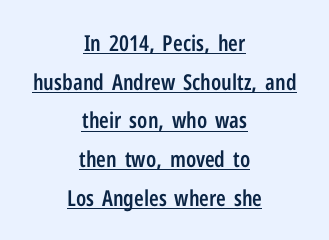
The image shows 22 px text type, upright; set centered, line spacing 1.76x, normal letter spacing, underlined.
